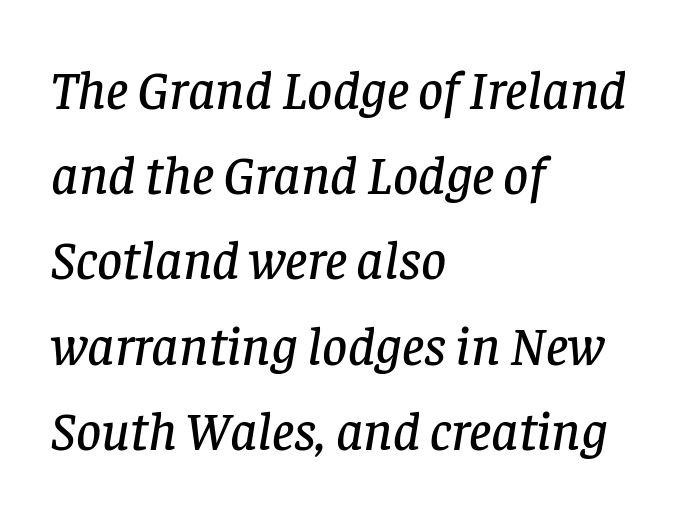
{"serif": "yes", "italic": "yes", "lean": "right", "slant_degrees": 8, "width": "normal", "stroke_contrast": "low", "x_height": "large", "monospaced": "no", "underline": "no", "align": "left", "line_spacing": "normal", "line_spacing_ratio": 1.55, "letter_spacing": "normal", "letter_spacing_em": 0.0, "glyph_px": 55}
